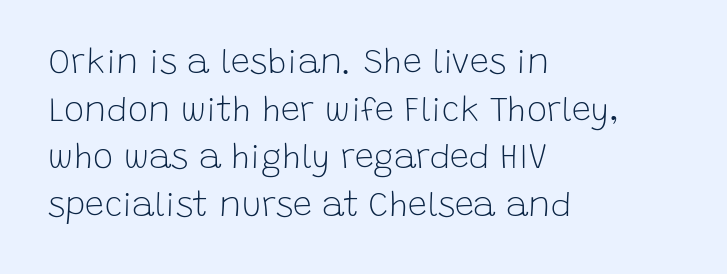
Are there feet on the stems? There aren't — it's a sans. Note the varied advance widths — an 'i' is clearly narrower than an 'm'. These lines sit exactly where default settings would place them. Line beginnings align vertically; line endings do not. Posture: straight, roman, zero tilt.
